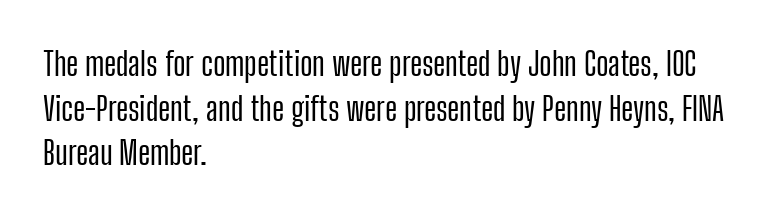
A clean baseline with only descenders dipping below it. The rag falls on the right side of this text block. Letter spacing: default. Think of a printed novel: that variable character pitch is what you see here.
